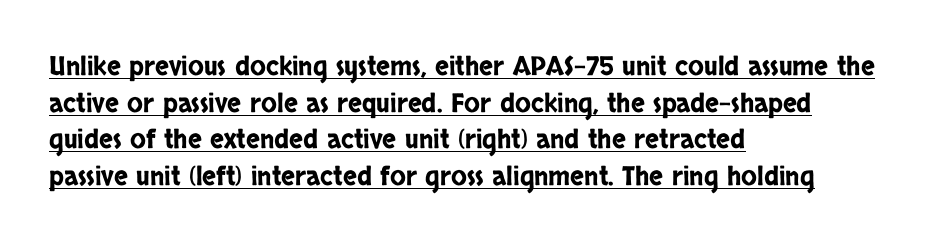
Q: Is the text italic (slanted)? A: No, it is upright.
Q: Is the text underlined? A: Yes.
Q: How is the paragraph aligned? A: Left-aligned.
Q: Is the spacing between letters normal or unusually wide? A: Normal.
Q: Is the spacing between lines tight, normal or loose? A: Normal.
